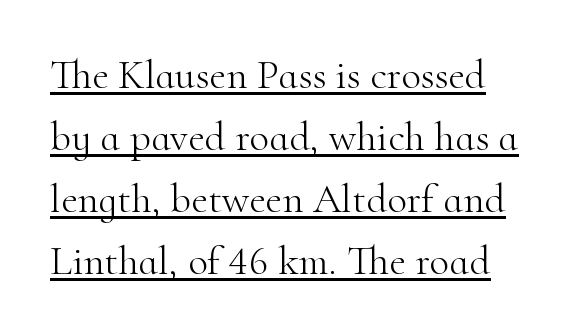
{"serif": "yes", "italic": "no", "bold": "no", "weight": "light", "width": "normal", "stroke_contrast": "high", "x_height": "small", "monospaced": "no", "underline": "yes", "line_spacing": "normal", "line_spacing_ratio": 1.51, "letter_spacing": "normal", "letter_spacing_em": 0.0, "glyph_px": 41}
